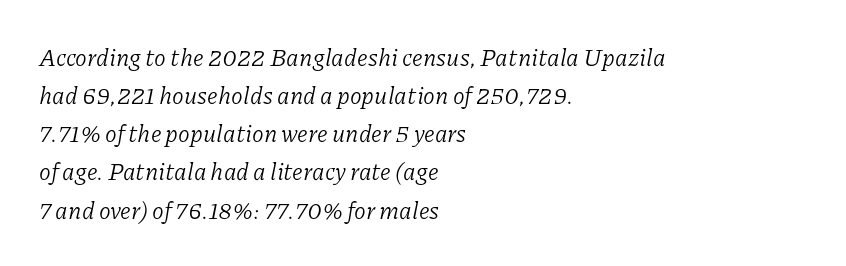
The image shows 24 px text type, italic (leaning right); set left-aligned, normal line spacing (1.59x), normal letter spacing, not underlined.
